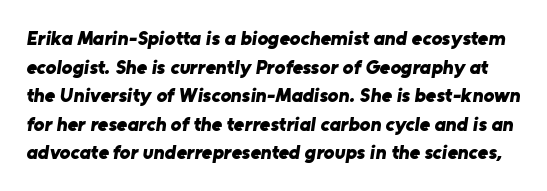
Q: Is the text bold? A: Yes.
Q: Is the text underlined? A: No.
Q: Is the spacing between letters normal or unusually wide? A: Normal.
Q: Is the spacing between lines tight, normal or loose? A: Normal.
